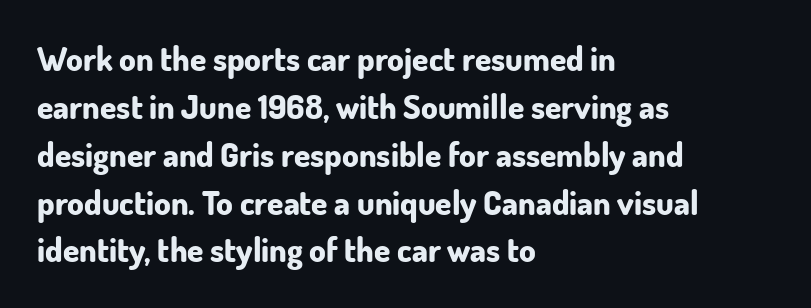
{"serif": "no", "italic": "no", "bold": "yes", "weight": "bold", "width": "normal", "stroke_contrast": "low", "x_height": "small", "monospaced": "no", "underline": "no", "align": "left", "line_spacing": "normal", "line_spacing_ratio": 1.45, "letter_spacing": "normal", "letter_spacing_em": 0.0, "glyph_px": 33}
